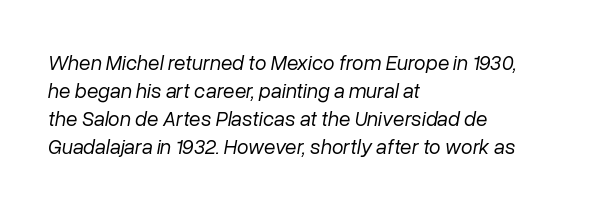
The image shows 21 px text type, italic (leaning right); set left-aligned, normal line spacing (1.33x), normal letter spacing, not underlined.
